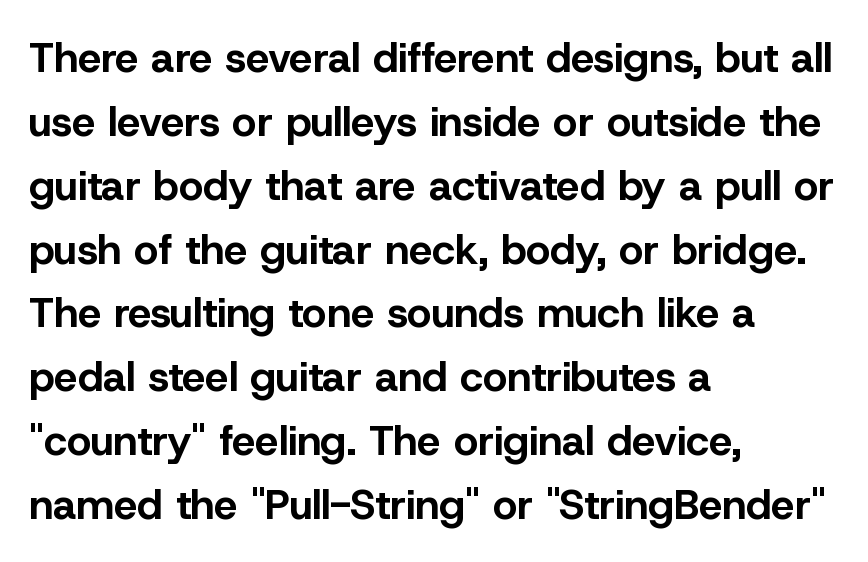
Does the type have serifs? No, each stem ends abruptly. The words here are not underlined. Line beginnings align vertically; line endings do not. These lines are rendered in a variable-pitch font.
